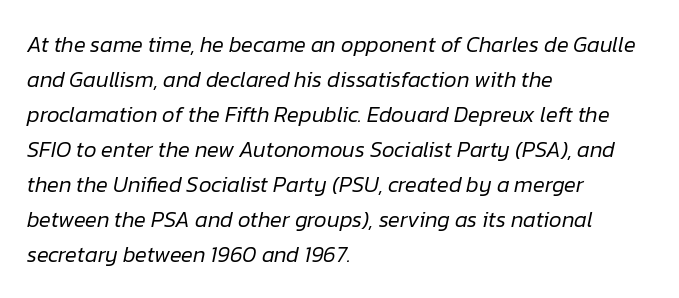
The image shows 22 px text type, italic (leaning right); set left-aligned, normal line spacing (1.59x), normal letter spacing, not underlined.
